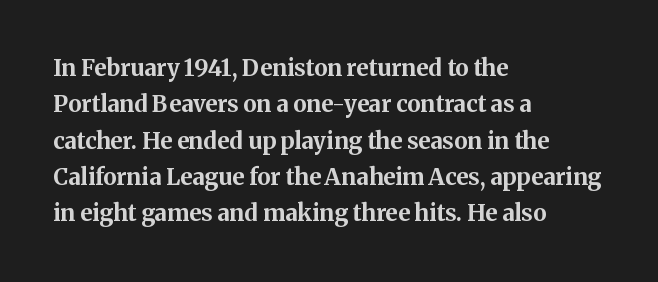
The image shows 23 px bold type, upright; set left-aligned, normal line spacing (1.58x), normal letter spacing, not underlined.
